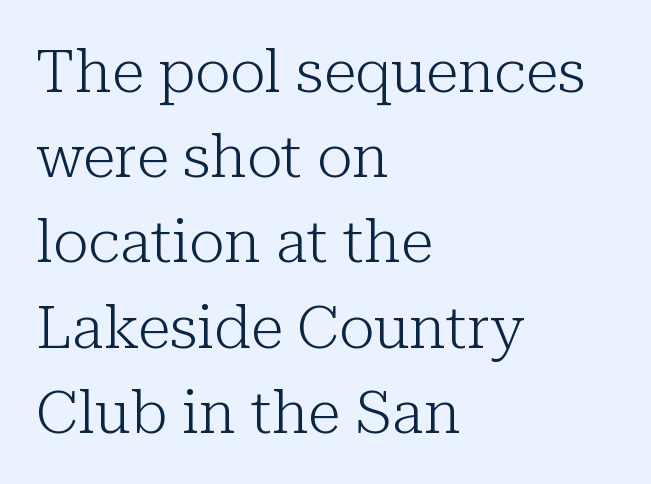
The image shows 60 px light serif type, upright; set left-aligned, normal line spacing (1.42x), normal letter spacing, not underlined; low stroke contrast and a medium x-height.
